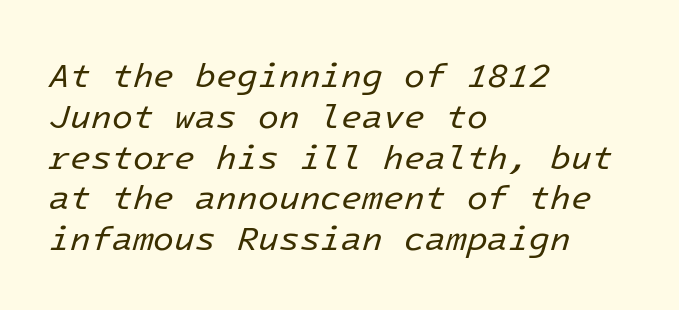
The image shows 34 px regular-weight type, italic (leaning right); set left-aligned, line spacing 1.2x, normal letter spacing, not underlined; low stroke contrast and a medium x-height.
